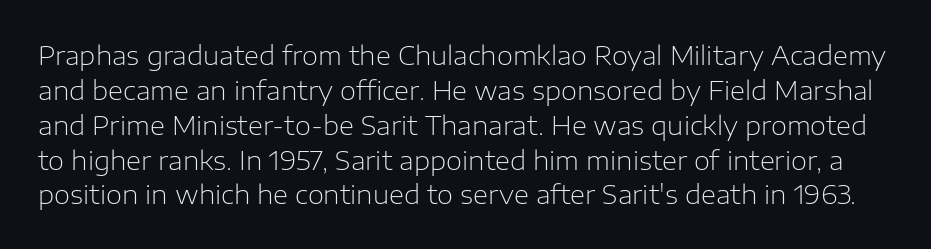
Style check: upright. Notice how descenders clear the ascenders below comfortably — that's standard leading. The passage shown is not underscored anywhere. Compared with typical body copy, the letter spacing here is the same. The characters are drawn with everyday or finer stroke widths.
